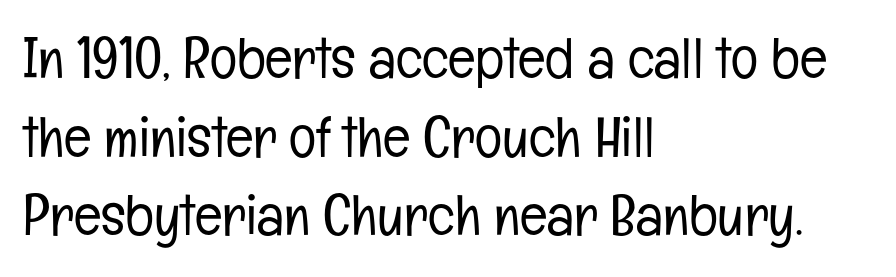
Q: Is the text bold? A: No.
Q: Is the text italic (slanted)? A: No, it is upright.
Q: Is the typeface a serif or a sans-serif typeface? A: Sans-serif.
Q: Is the text underlined? A: No.
Q: How is the paragraph aligned? A: Left-aligned.
Q: Is the spacing between letters normal or unusually wide? A: Normal.
Q: Is the spacing between lines tight, normal or loose? A: Normal.
Q: Width (condensed, normal, or wide)? A: Condensed.
Q: Stroke contrast? A: Low.
Q: x-height? A: Medium.
Q: Monospaced? A: No.
